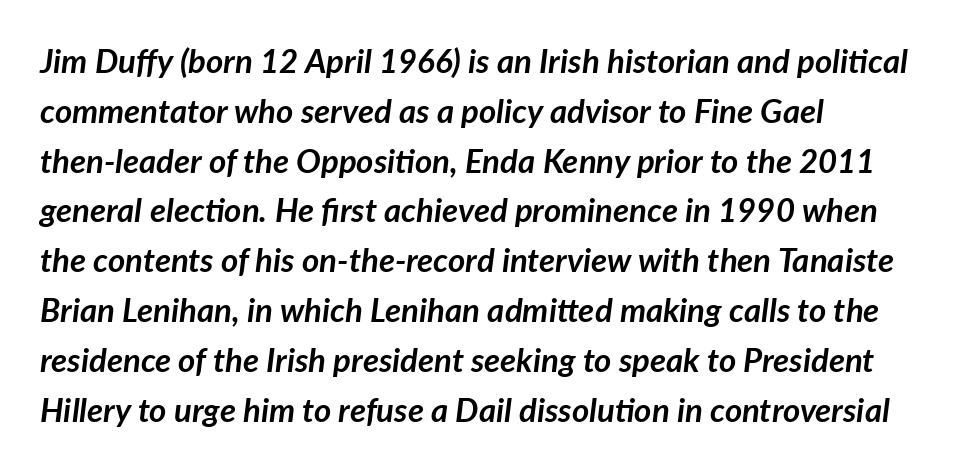
Looking at the ascenders, they clearly lean. These lines are rendered in a variable-pitch font. The lines sit at an ordinary, default distance from one another. A bare baseline throughout the passage. Each word holds together tightly as a unit, with standard inter-letter gaps. Caption: bold face, heavy strokes.
